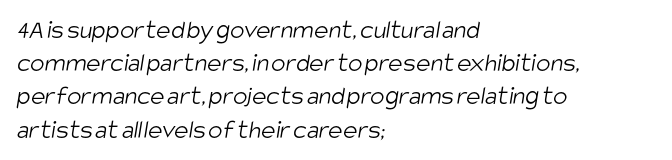
Q: Is the text bold? A: No.
Q: Is the text underlined? A: No.
Q: How is the paragraph aligned? A: Left-aligned.
Q: Is the spacing between letters normal or unusually wide? A: Normal.
